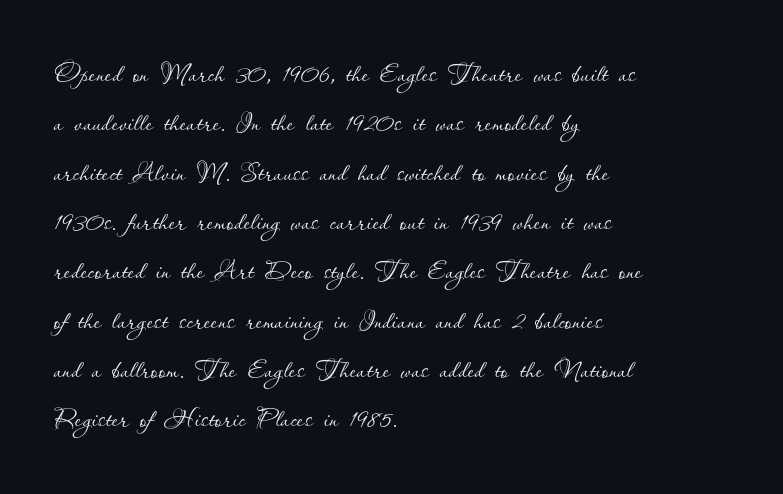
Only glyphs here, with clear space below each row. The passage is arranged the way most books set body copy — flush left. In terms of leading, this rendering sits right in the middle. The font is comparable to plain body text, perhaps lighter. Do the characters align in a grid? No, the font is proportional.
